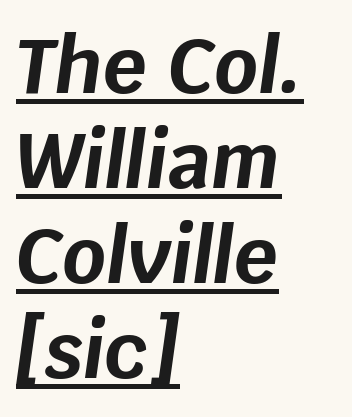
This is underlined copy, the kind a proofreader might mark for attention. If you measured baseline to baseline, you'd find a middling distance. Character widths vary here, with narrow letters taking less room than wide ones. Each word holds together tightly as a unit, with standard inter-letter gaps.
